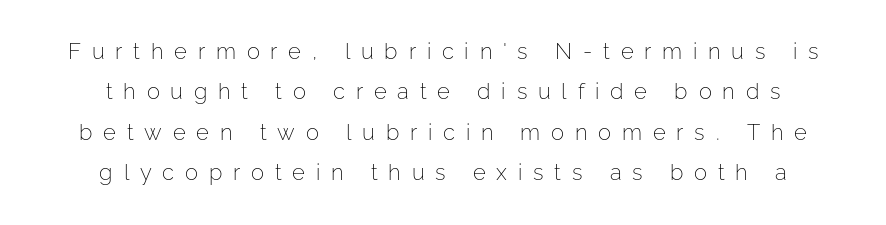
Q: Is the text bold? A: No.
Q: Is the text italic (slanted)? A: No, it is upright.
Q: Is the text underlined? A: No.
Q: How is the paragraph aligned? A: Centered.
Q: Is the spacing between letters normal or unusually wide? A: Unusually wide.
